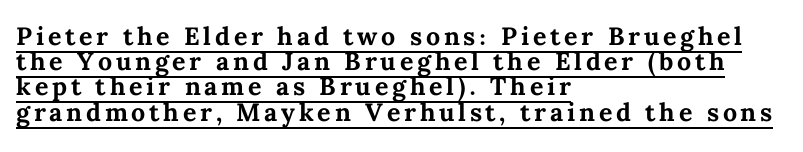
{"italic": "no", "bold": "yes", "underline": "yes", "align": "left", "line_spacing": "tight", "line_spacing_ratio": 1.01, "glyph_px": 25}
